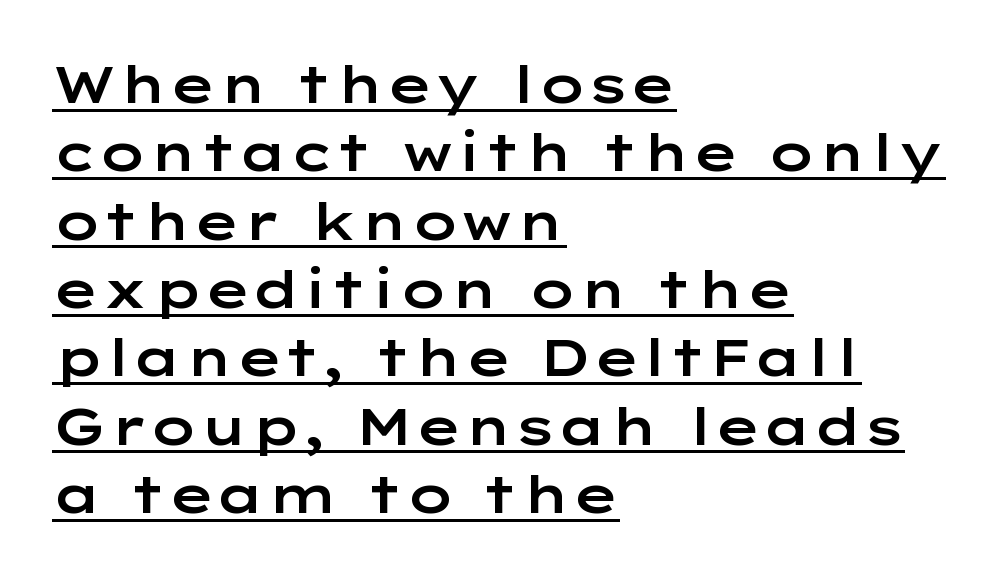
Q: Is the text italic (slanted)? A: No, it is upright.
Q: Is the typeface a serif or a sans-serif typeface? A: Sans-serif.
Q: Is the text underlined? A: Yes.
Q: How is the paragraph aligned? A: Left-aligned.
Q: Is the spacing between letters normal or unusually wide? A: Normal.
Q: Is the spacing between lines tight, normal or loose? A: Normal.
Q: Width (condensed, normal, or wide)? A: Wide.
Q: Stroke contrast? A: Low.
Q: x-height? A: Medium.
Q: Monospaced? A: No.
